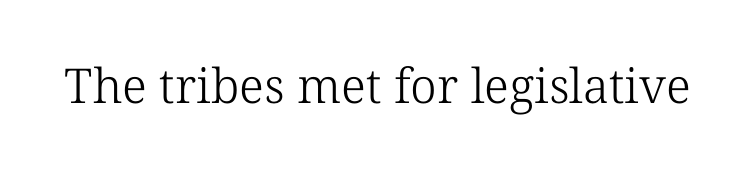
{"serif": "yes", "italic": "no", "bold": "no", "weight": "light", "width": "normal", "stroke_contrast": "low", "x_height": "medium", "monospaced": "no", "underline": "no", "letter_spacing": "normal", "letter_spacing_em": 0.0, "glyph_px": 48}
